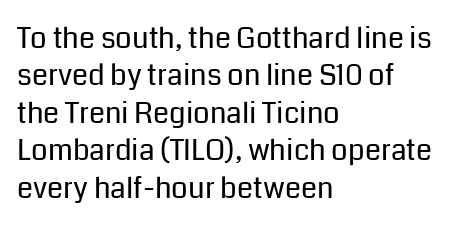
Q: Is the text bold? A: No.
Q: Is the text italic (slanted)? A: No, it is upright.
Q: Is the typeface a serif or a sans-serif typeface? A: Sans-serif.
Q: Is the text underlined? A: No.
Q: How is the paragraph aligned? A: Left-aligned.
Q: Is the spacing between letters normal or unusually wide? A: Normal.
Q: Is the spacing between lines tight, normal or loose? A: Normal.
Q: Width (condensed, normal, or wide)? A: Normal.
Q: Stroke contrast? A: Low.
Q: x-height? A: Medium.
Q: Monospaced? A: No.
